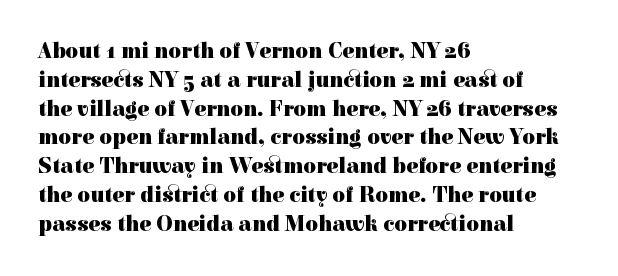
{"italic": "no", "bold": "yes", "underline": "no", "align": "left", "line_spacing": "normal", "line_spacing_ratio": 1.31, "letter_spacing": "normal", "letter_spacing_em": 0.0, "glyph_px": 22}
